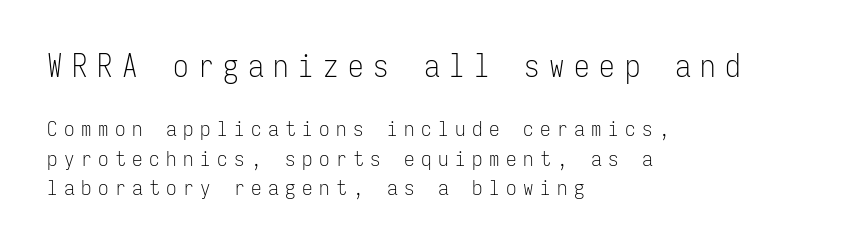
Note: no serifs on the glyphs. Summary of vertical rhythm: regular, with standard interline spacing. Size contrast runs from large at the top to small at the bottom. Beneath every word, the page is bare. Each letter, wide or thin by design, is forced into the same width here.
